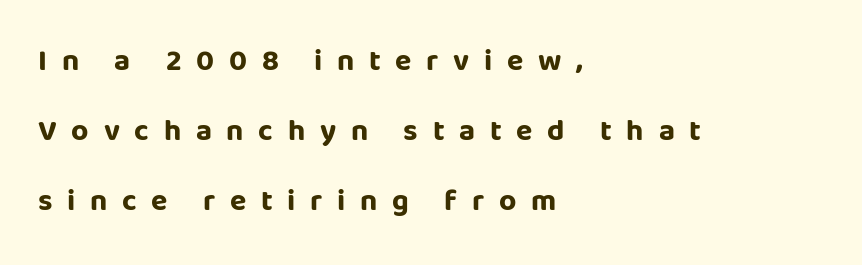
The image shows 30 px bold sans-serif type, upright; set left-aligned, loose line spacing (2.33x), unusually wide letter spacing (+0.49 em), not underlined; low stroke contrast and a large x-height.
